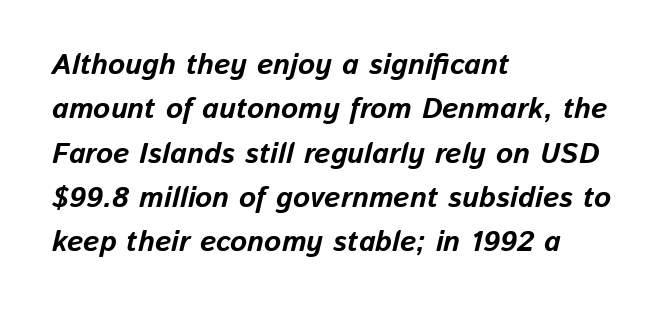
{"italic": "yes", "lean": "right", "slant_degrees": 13, "bold": "yes", "weight": "bold", "width": "normal", "stroke_contrast": "low", "x_height": "medium", "monospaced": "no", "underline": "no", "align": "left", "line_spacing": "normal", "line_spacing_ratio": 1.53, "letter_spacing": "normal", "letter_spacing_em": 0.0, "glyph_px": 29}
